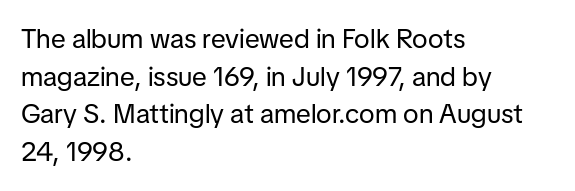
The image shows 27 px text type, upright; set left-aligned, normal line spacing (1.39x), normal letter spacing, not underlined.
